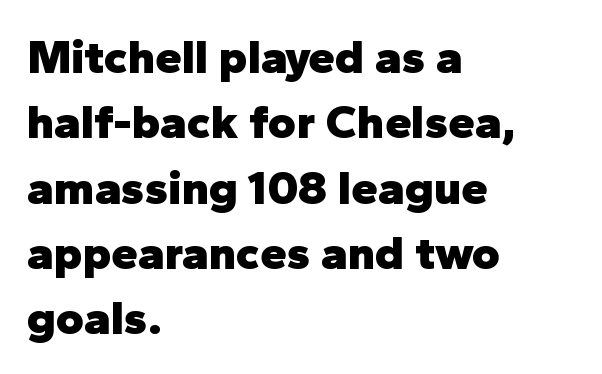
Q: Is the text bold? A: Yes.
Q: Is the text italic (slanted)? A: No, it is upright.
Q: Is the typeface a serif or a sans-serif typeface? A: Sans-serif.
Q: Is the text underlined? A: No.
Q: How is the paragraph aligned? A: Left-aligned.
Q: Is the spacing between letters normal or unusually wide? A: Normal.
Q: Is the spacing between lines tight, normal or loose? A: Normal.
Q: Width (condensed, normal, or wide)? A: Normal.
Q: Stroke contrast? A: Low.
Q: x-height? A: Medium.
Q: Monospaced? A: No.
